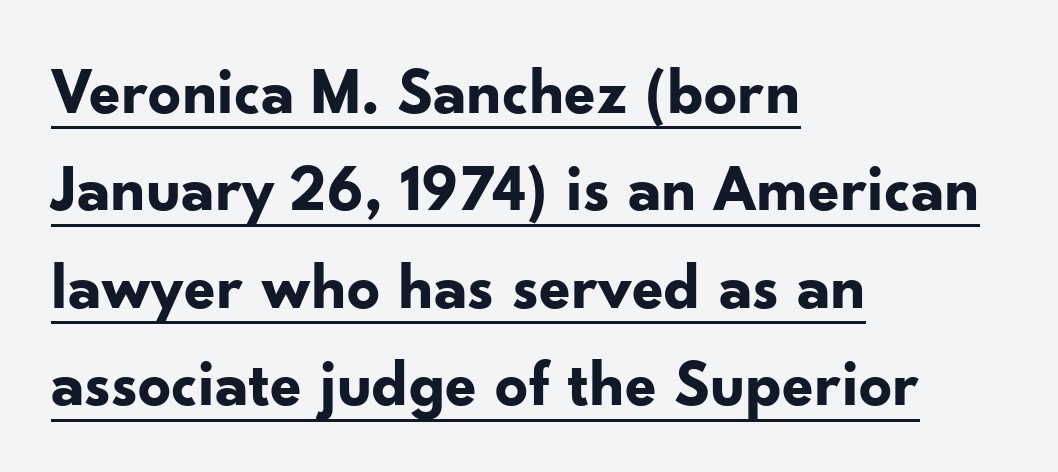
Typesetter's note: full bold, strokes at maximum text heaviness. This block has exactly the height ordinary leading produces. Is there an underline? Yes — a line sits under the letters. Is the block centered? No — it sits flush against the left margin.
